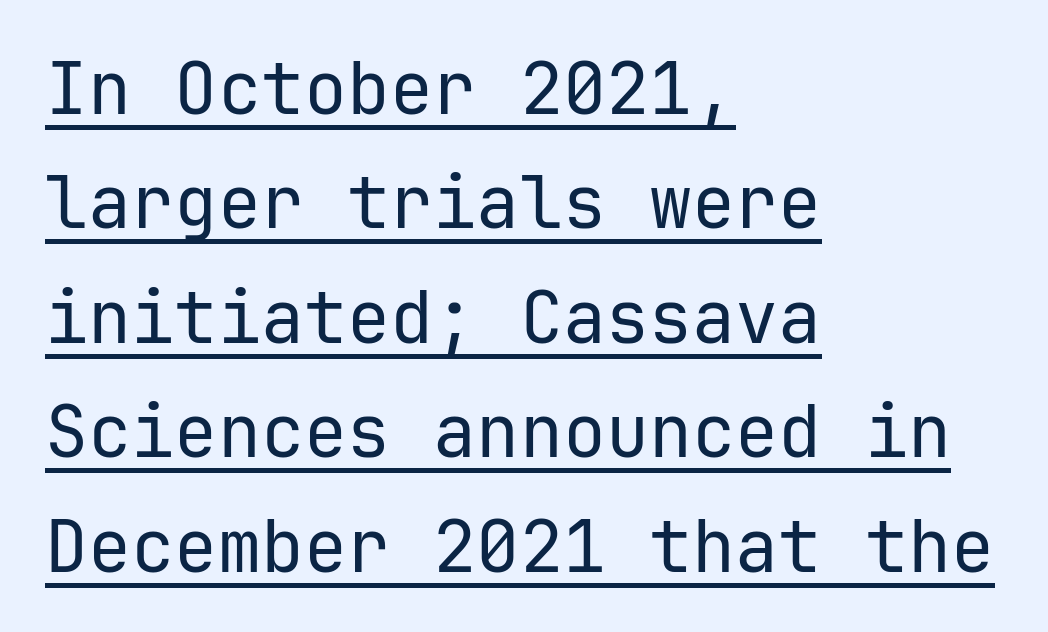
Letter spacing: default. Casual observation: everything's shoved over to the left. Letters have the restrained weight of plain body copy at most. You can see a thin bar hugging the bottom of the glyphs.
